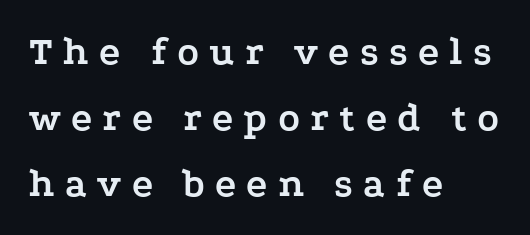
Q: Is the text bold? A: Yes.
Q: Is the text italic (slanted)? A: No, it is upright.
Q: Is the typeface a serif or a sans-serif typeface? A: Serif.
Q: Is the text underlined? A: No.
Q: How is the paragraph aligned? A: Left-aligned.
Q: Is the spacing between letters normal or unusually wide? A: Unusually wide.
Q: Is the spacing between lines tight, normal or loose? A: Normal.
Q: Width (condensed, normal, or wide)? A: Wide.
Q: Stroke contrast? A: Low.
Q: x-height? A: Medium.
Q: Monospaced? A: No.
